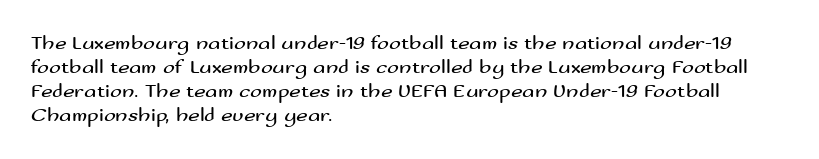
Q: Is the text bold? A: No.
Q: Is the text italic (slanted)? A: No, it is upright.
Q: Is the text underlined? A: No.
Q: How is the paragraph aligned? A: Left-aligned.
Q: Is the spacing between letters normal or unusually wide? A: Normal.
